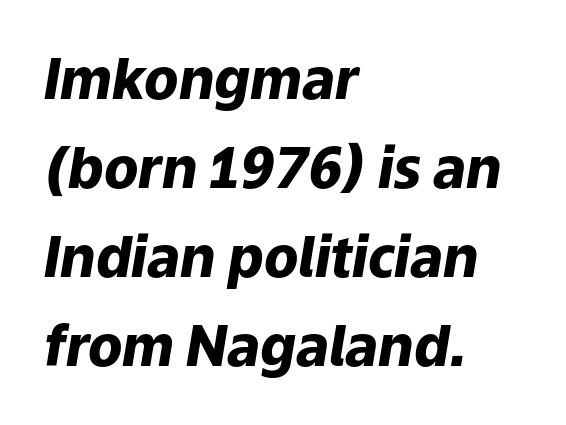
Typographic density is high because the face is bold. This sample keeps an unexceptional amount of space between lines. Each letter keeps its own natural width here, so spacing adapts to shape. Honestly, the letter spacing is just normal — you wouldn't notice it. The area under the type is left untouched.
